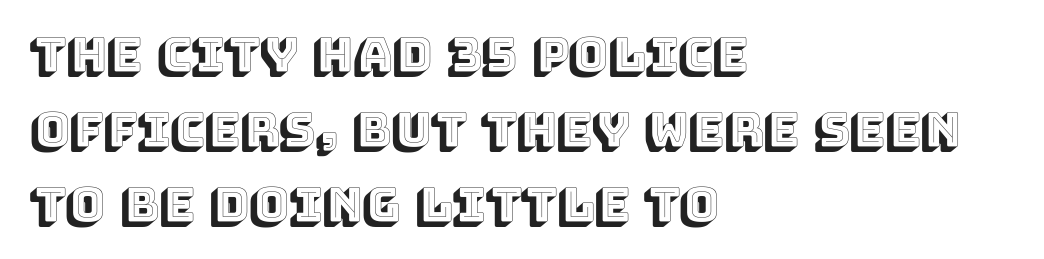
The image shows 47 px text type, upright; set left-aligned, normal line spacing (1.6x), normal letter spacing, not underlined; a large x-height.
